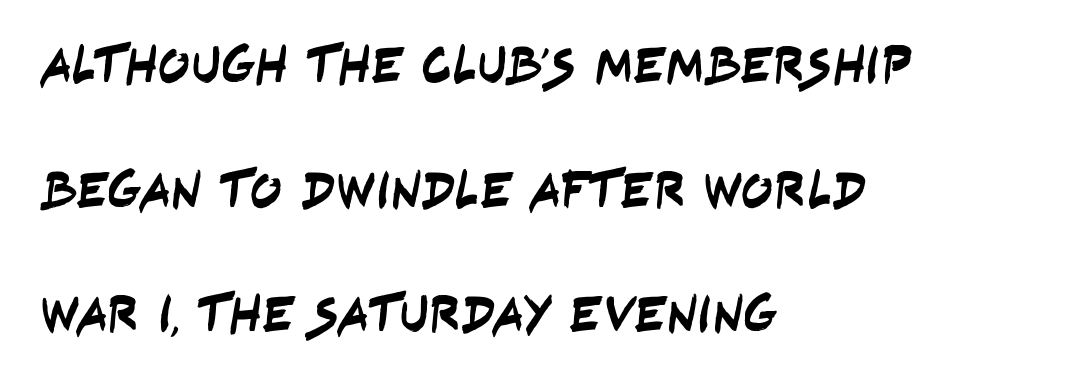
{"serif": "no", "width": "condensed", "stroke_contrast": "low", "x_height": "large", "monospaced": "no", "underline": "no", "align": "left", "line_spacing": "loose", "line_spacing_ratio": 2.35, "letter_spacing": "normal", "letter_spacing_em": 0.0, "glyph_px": 53}
